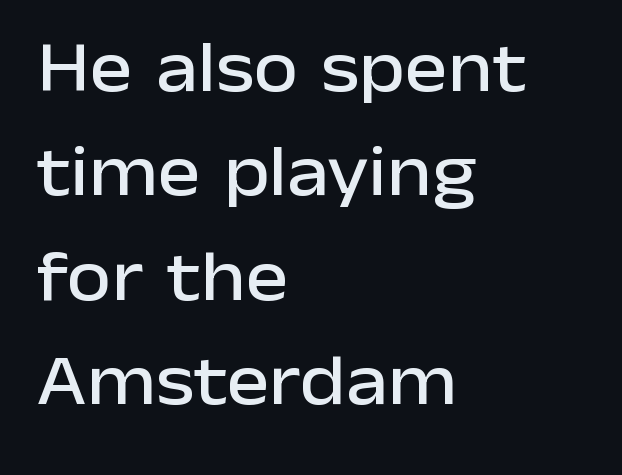
Horizontally, the lines are justified to the leading edge only. Whoever set this chose a conventional vertical rhythm. The passage shown is not underscored anywhere. Short note: letters normally spaced.
